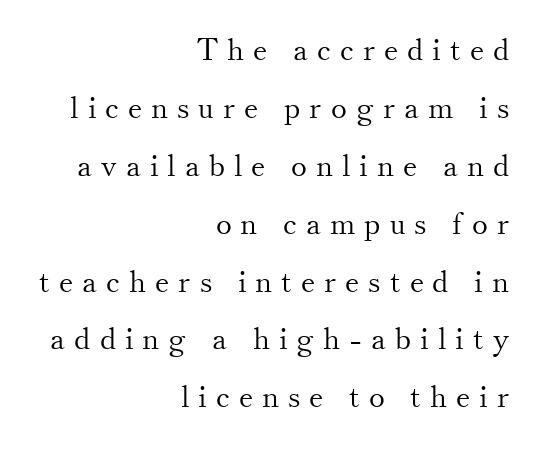
The image shows 30 px light serif type, upright; set right-aligned, loose line spacing (1.93x), unusually wide letter spacing (+0.3 em), not underlined; medium stroke contrast and a small x-height.
